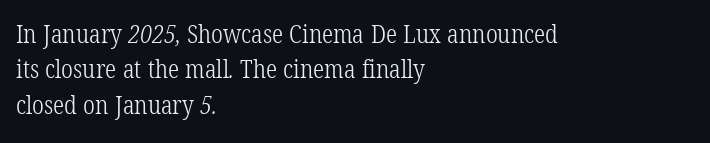
The image shows 25 px text type; set left-aligned, normal line spacing (1.42x), normal letter spacing, not underlined.
